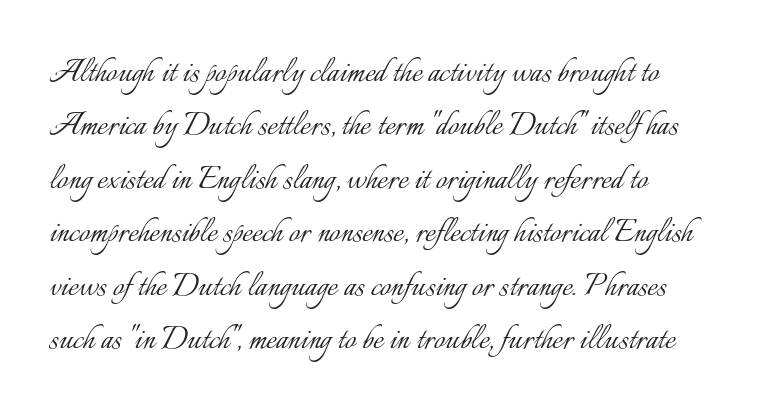
Each letter keeps its own natural width here, so spacing adapts to shape. Notice how descenders clear the ascenders below comfortably — that's standard leading. You could call the tracking neutral — neither tight nor loose. Letters have the restrained weight of plain body copy at most.
